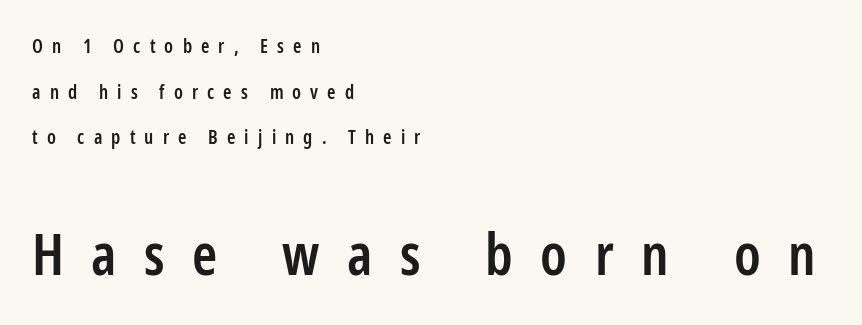
The block sitting lower on the canvas is the one with enlarged characters. Reading down the block, your eye returns to a fixed left position each line. A somewhat darkened texture: the type is semibold rather than bold. The horizontal fit of the characters is loose and conspicuously gappy. The type sits square on the baseline with zero lean.
